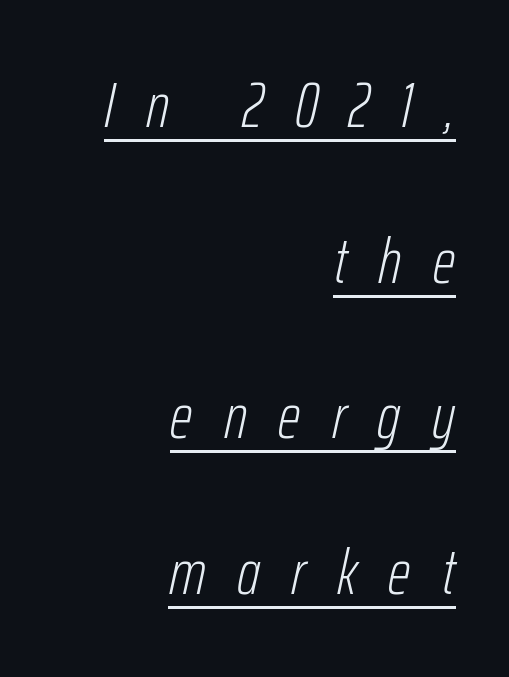
Q: Is the text bold? A: No.
Q: Is the text italic (slanted)? A: Yes, it leans right by about 12 degrees.
Q: Is the text underlined? A: Yes.
Q: How is the paragraph aligned? A: Right-aligned.
Q: Is the spacing between letters normal or unusually wide? A: Unusually wide.
Q: Is the spacing between lines tight, normal or loose? A: Loose.
Q: Width (condensed, normal, or wide)? A: Condensed.
Q: Stroke contrast? A: Low.
Q: x-height? A: Medium.
Q: Monospaced? A: No.
